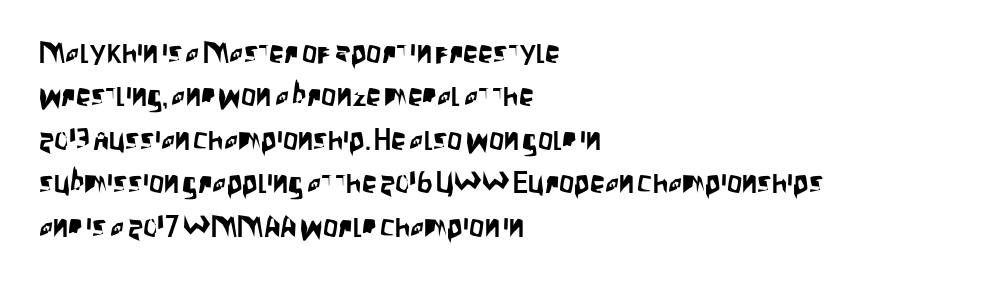
Q: Is the text italic (slanted)? A: No, it is upright.
Q: Is the typeface a serif or a sans-serif typeface? A: Sans-serif.
Q: Is the text underlined? A: No.
Q: How is the paragraph aligned? A: Left-aligned.
Q: Is the spacing between letters normal or unusually wide? A: Normal.
Q: Is the spacing between lines tight, normal or loose? A: Normal.
Q: Width (condensed, normal, or wide)? A: Condensed.
Q: Stroke contrast? A: Low.
Q: x-height? A: Large.
Q: Monospaced? A: No.
